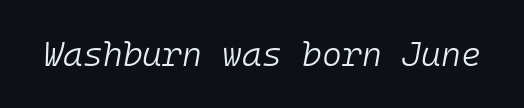
Q: Is the text bold? A: No.
Q: Is the text italic (slanted)? A: Yes, it leans right by about 10 degrees.
Q: Is the text underlined? A: No.
Q: Is the spacing between letters normal or unusually wide? A: Normal.
Q: Width (condensed, normal, or wide)? A: Normal.
Q: Stroke contrast? A: Low.
Q: x-height? A: Medium.
Q: Monospaced? A: Yes.
